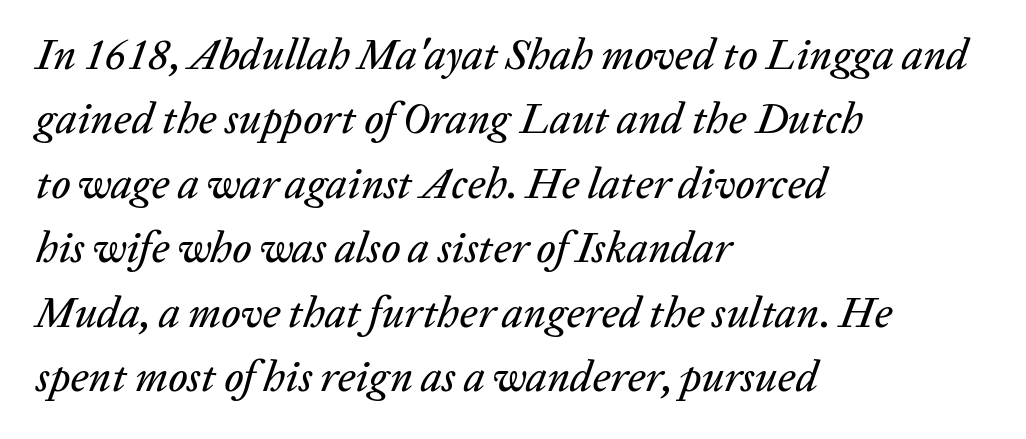
{"italic": "yes", "lean": "right", "slant_degrees": 20, "width": "normal", "stroke_contrast": "low", "x_height": "medium", "monospaced": "no", "underline": "no", "align": "left", "line_spacing": "normal", "line_spacing_ratio": 1.5, "letter_spacing": "normal", "letter_spacing_em": 0.0, "glyph_px": 43}
